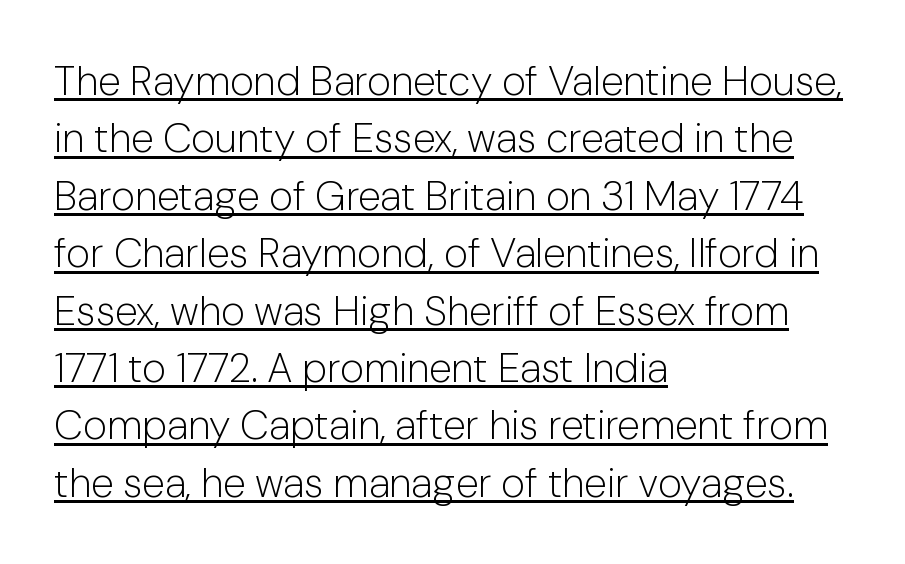
{"serif": "no", "italic": "no", "bold": "no", "weight": "light", "width": "normal", "stroke_contrast": "low", "x_height": "medium", "monospaced": "no", "underline": "yes", "align": "left", "line_spacing": "normal", "line_spacing_ratio": 1.4, "letter_spacing": "normal", "letter_spacing_em": 0.0, "glyph_px": 41}
